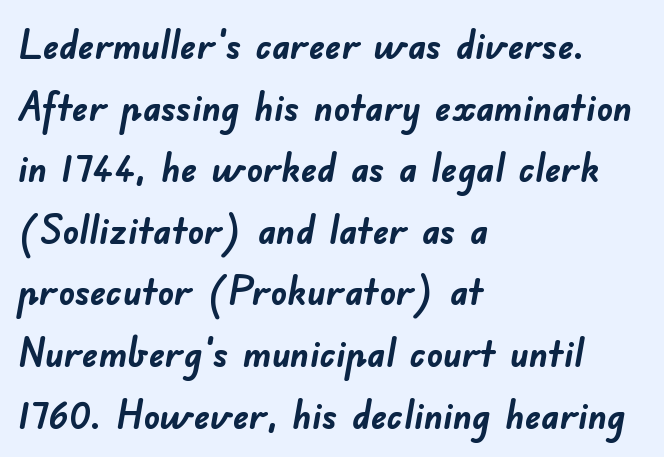
Q: Is the text bold? A: Yes.
Q: Is the typeface a serif or a sans-serif typeface? A: Sans-serif.
Q: Is the text underlined? A: No.
Q: How is the paragraph aligned? A: Left-aligned.
Q: Is the spacing between letters normal or unusually wide? A: Normal.
Q: Is the spacing between lines tight, normal or loose? A: Normal.
Q: Width (condensed, normal, or wide)? A: Normal.
Q: Stroke contrast? A: Low.
Q: x-height? A: Small.
Q: Monospaced? A: No.
